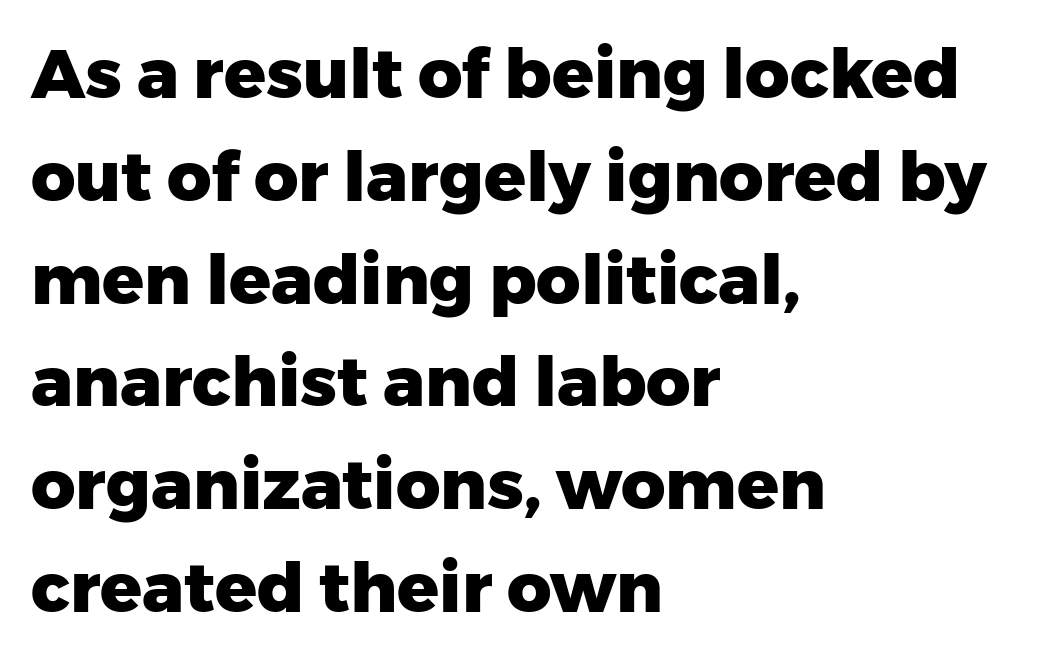
The face used here is proportionally spaced, like ordinary book or web type. Each row of text sits above clean, open space. This rendering leaves character spacing at its baseline value. The paragraph has a hard left edge and a soft right edge. Each new line begins a customary step beneath the previous one.
